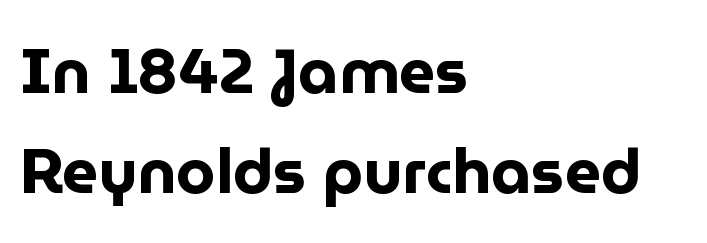
Q: Is the text bold? A: Yes.
Q: Is the text italic (slanted)? A: No, it is upright.
Q: Is the typeface a serif or a sans-serif typeface? A: Sans-serif.
Q: Is the text underlined? A: No.
Q: How is the paragraph aligned? A: Left-aligned.
Q: Is the spacing between letters normal or unusually wide? A: Normal.
Q: Is the spacing between lines tight, normal or loose? A: Normal.
Q: Width (condensed, normal, or wide)? A: Normal.
Q: Stroke contrast? A: Low.
Q: x-height? A: Medium.
Q: Monospaced? A: No.
